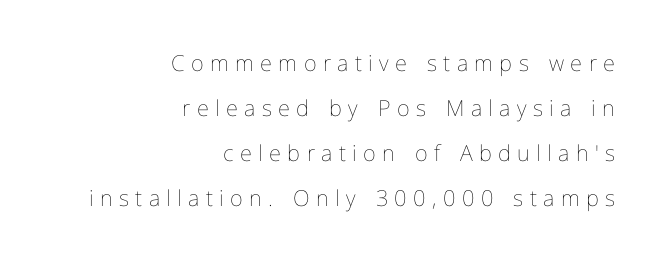
Q: Is the text bold? A: No.
Q: Is the text italic (slanted)? A: No, it is upright.
Q: Is the text underlined? A: No.
Q: How is the paragraph aligned? A: Right-aligned.
Q: Is the spacing between letters normal or unusually wide? A: Unusually wide.
Q: Is the spacing between lines tight, normal or loose? A: Loose.
